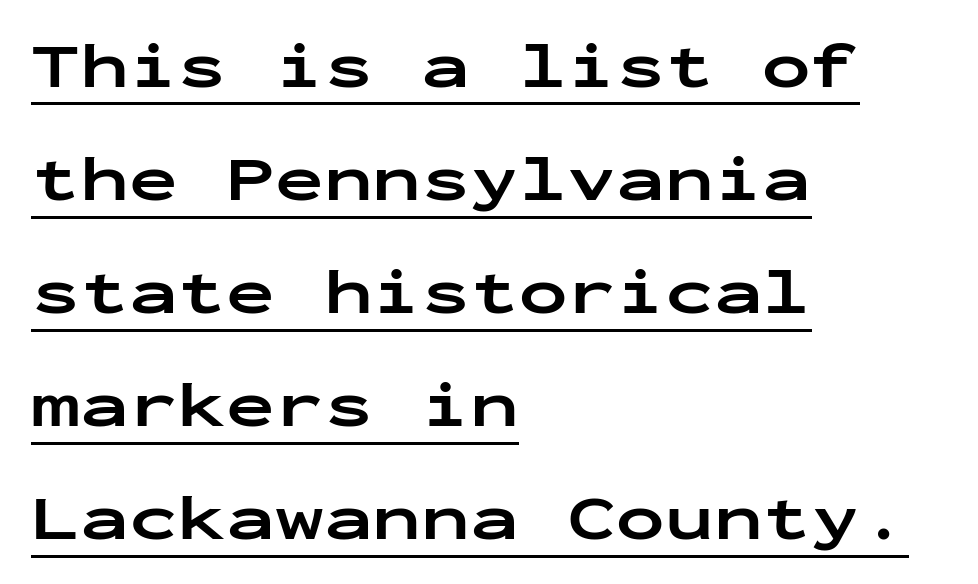
Font category for this specimen: sans-serif. In terms of weight, the rendering is a true, heavy bold. Notice how a bar underscores the lettering throughout. If you drew a line through each stem, it would be perfectly vertical.
